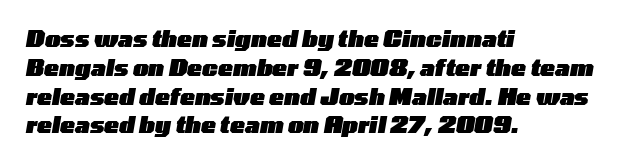
Anything drawn beneath the words? Only blank space. The specimen reads as italic at a glance. The block of text has a typical density, with ordinary space between rows. The glyphs have the mass of a bold cut. Casual observation: everything's shoved over to the left. There is no visible air inserted between adjacent glyphs.
